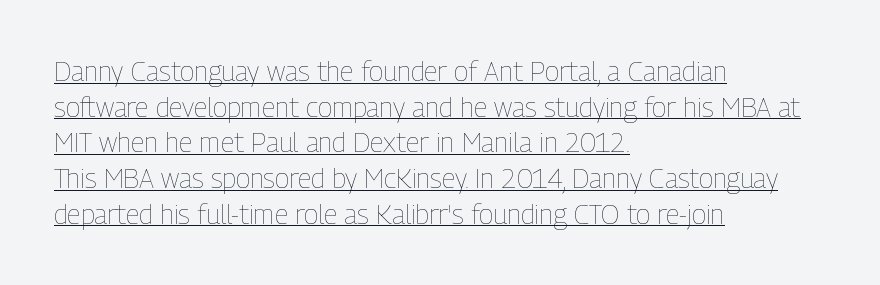
If you drew a ruler down the left edge, every line would touch it. Vertical spacing — default. Like a heading marked for emphasis, these lines bear an underscore. These lines were composed using upright roman letters. Bold? No — there's no thickening of the strokes.
